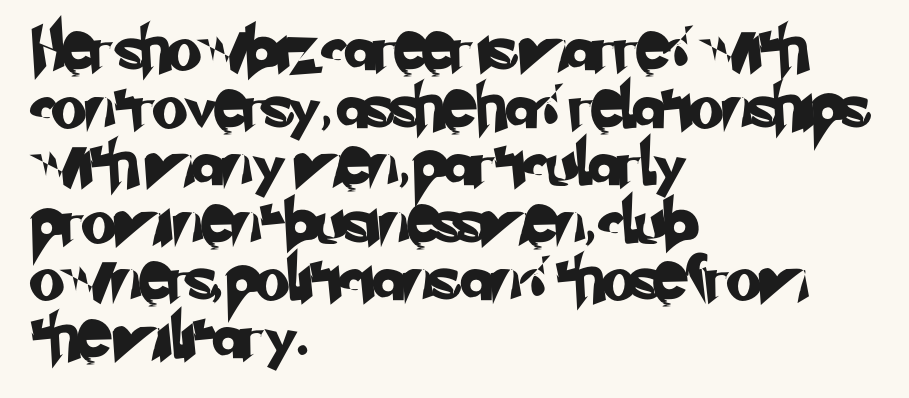
Q: Is the typeface a serif or a sans-serif typeface? A: Sans-serif.
Q: Is the text underlined? A: No.
Q: How is the paragraph aligned? A: Left-aligned.
Q: Is the spacing between letters normal or unusually wide? A: Normal.
Q: Is the spacing between lines tight, normal or loose? A: Normal.
Q: Width (condensed, normal, or wide)? A: Normal.
Q: Stroke contrast? A: Low.
Q: x-height? A: Small.
Q: Monospaced? A: No.
